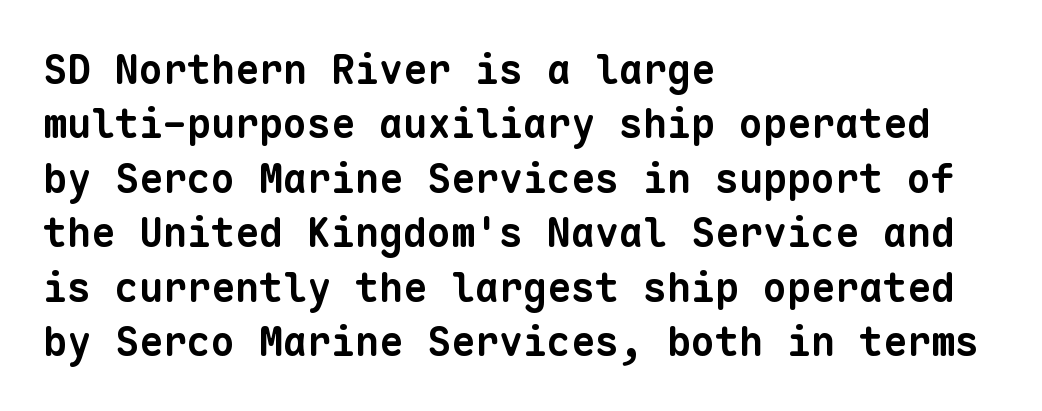
Q: Is the text bold? A: Yes.
Q: Is the typeface a serif or a sans-serif typeface? A: Sans-serif.
Q: Is the text underlined? A: No.
Q: How is the paragraph aligned? A: Left-aligned.
Q: Is the spacing between letters normal or unusually wide? A: Normal.
Q: Is the spacing between lines tight, normal or loose? A: Normal.
Q: Width (condensed, normal, or wide)? A: Normal.
Q: Stroke contrast? A: Low.
Q: x-height? A: Medium.
Q: Monospaced? A: Yes.
